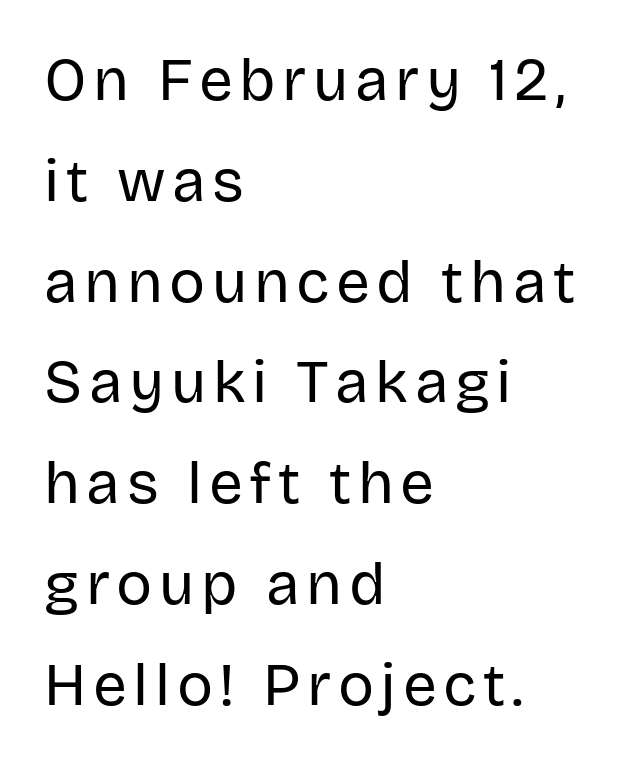
{"serif": "no", "italic": "no", "bold": "no", "weight": "regular", "width": "normal", "stroke_contrast": "low", "x_height": "large", "monospaced": "no", "underline": "no", "align": "left", "line_spacing": "normal", "line_spacing_ratio": 1.68, "glyph_px": 60}
